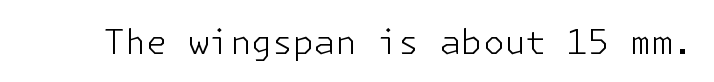
The image shows 34 px light sans-serif type, upright; set normal letter spacing, not underlined; low stroke contrast and a medium x-height.
